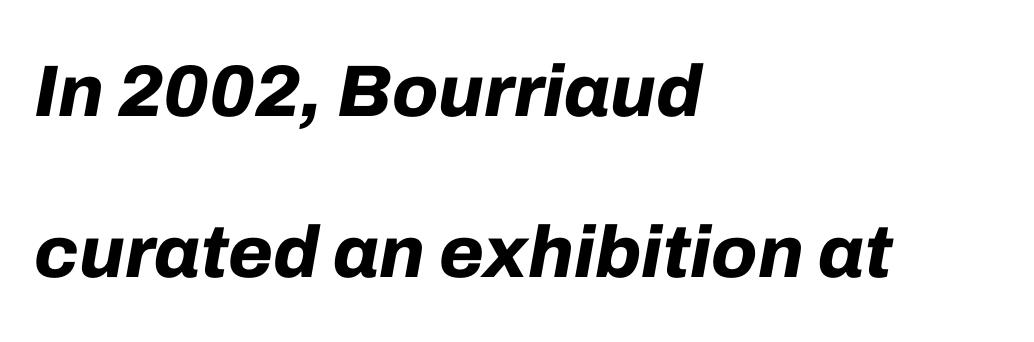
Q: Is the text bold? A: Yes.
Q: Is the text italic (slanted)? A: Yes, it leans right by about 10 degrees.
Q: Is the text underlined? A: No.
Q: How is the paragraph aligned? A: Left-aligned.
Q: Is the spacing between letters normal or unusually wide? A: Normal.
Q: Is the spacing between lines tight, normal or loose? A: Loose.
Q: Width (condensed, normal, or wide)? A: Normal.
Q: Stroke contrast? A: Low.
Q: x-height? A: Medium.
Q: Monospaced? A: No.
